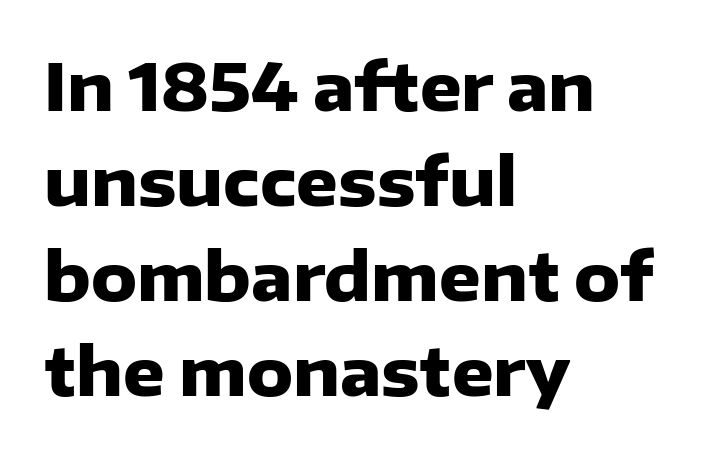
Q: Is the text bold? A: Yes.
Q: Is the text italic (slanted)? A: No, it is upright.
Q: Is the typeface a serif or a sans-serif typeface? A: Sans-serif.
Q: Is the text underlined? A: No.
Q: How is the paragraph aligned? A: Left-aligned.
Q: Is the spacing between letters normal or unusually wide? A: Normal.
Q: Is the spacing between lines tight, normal or loose? A: Normal.
Q: Width (condensed, normal, or wide)? A: Normal.
Q: Stroke contrast? A: Low.
Q: x-height? A: Medium.
Q: Monospaced? A: No.
